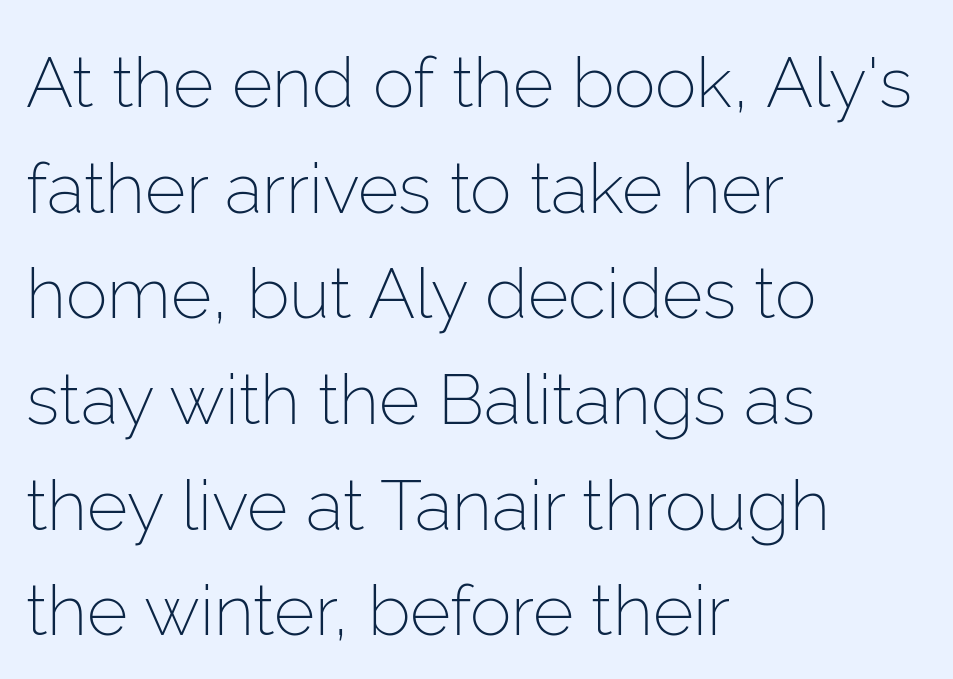
The image shows 70 px light sans-serif type, upright; set left-aligned, normal line spacing (1.51x), normal letter spacing, not underlined; low stroke contrast and a medium x-height.
